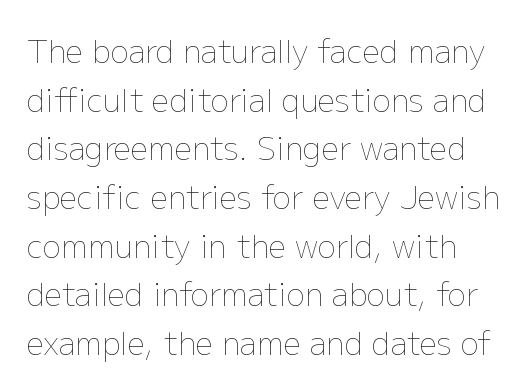
The image shows 31 px thin type, upright; set normal line spacing (1.57x), normal letter spacing, not underlined; low stroke contrast and a medium x-height.
